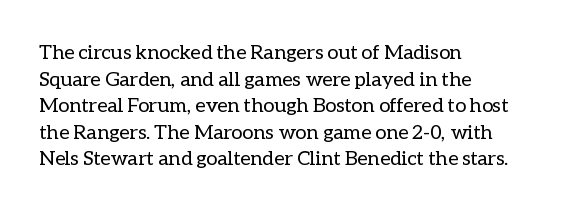
The image shows 20 px text type, upright; set left-aligned, normal line spacing (1.33x), normal letter spacing, not underlined.
